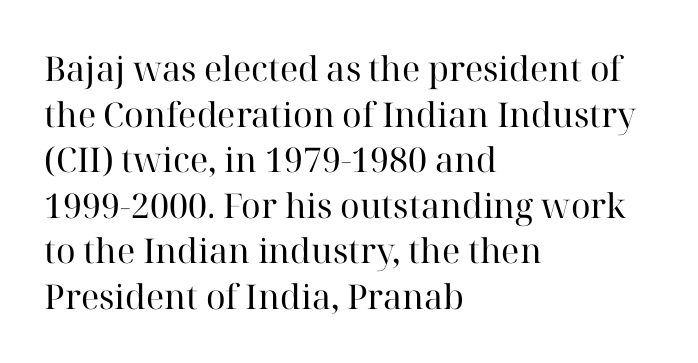
Q: Is the text bold? A: No.
Q: Is the text italic (slanted)? A: No, it is upright.
Q: Is the typeface a serif or a sans-serif typeface? A: Serif.
Q: Is the text underlined? A: No.
Q: How is the paragraph aligned? A: Left-aligned.
Q: Is the spacing between letters normal or unusually wide? A: Normal.
Q: Is the spacing between lines tight, normal or loose? A: Normal.
Q: Width (condensed, normal, or wide)? A: Normal.
Q: Stroke contrast? A: High.
Q: x-height? A: Medium.
Q: Monospaced? A: No.
